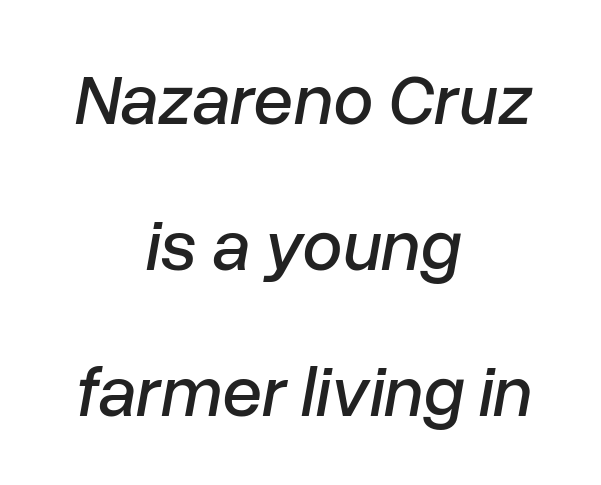
Q: Is the text italic (slanted)? A: Yes, it leans right by about 10 degrees.
Q: Is the text underlined? A: No.
Q: How is the paragraph aligned? A: Centered.
Q: Is the spacing between letters normal or unusually wide? A: Normal.
Q: Is the spacing between lines tight, normal or loose? A: Loose.
Q: Width (condensed, normal, or wide)? A: Normal.
Q: Stroke contrast? A: Low.
Q: x-height? A: Medium.
Q: Monospaced? A: No.
